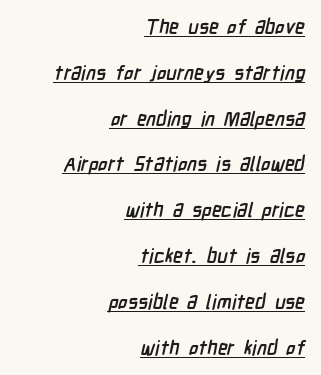
The image shows 20 px bold type; set right-aligned, loose line spacing (2.29x), normal letter spacing, underlined.
